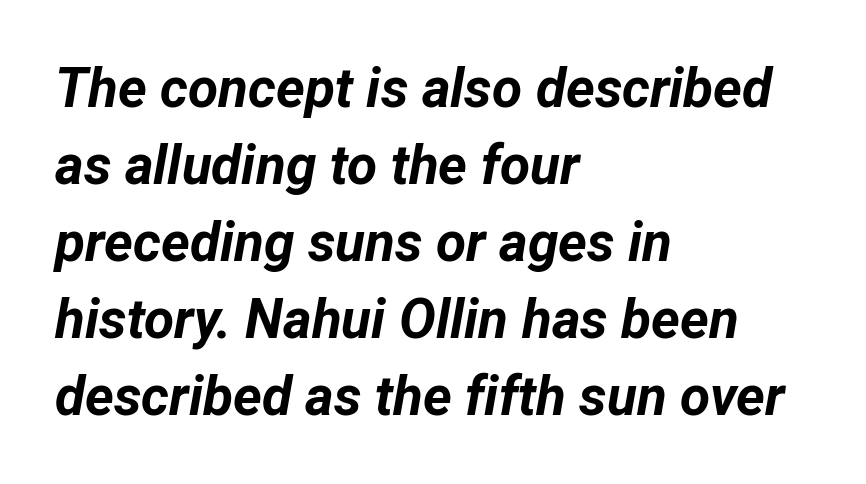
The image shows 55 px bold type, italic (leaning right); set left-aligned, normal line spacing (1.4x), normal letter spacing, not underlined; low stroke contrast and a medium x-height.
